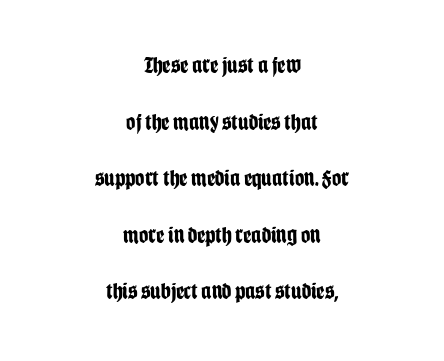
The sample has been set heavy, in full bold. A bare baseline throughout the passage. This is roman type, the default non-slanted kind. This rendering uses center alignment, leaving both contours irregular but symmetric.
